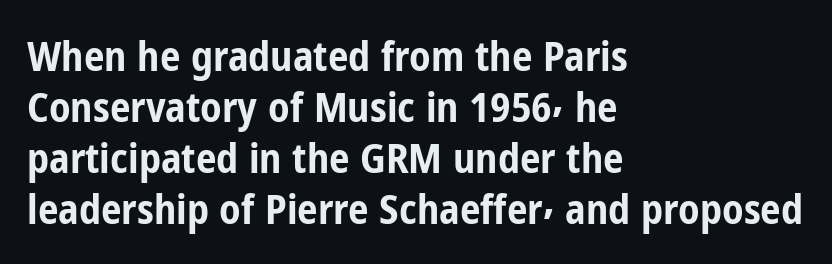
Q: Is the text bold? A: Yes.
Q: Is the text italic (slanted)? A: No, it is upright.
Q: Is the typeface a serif or a sans-serif typeface? A: Sans-serif.
Q: Is the text underlined? A: No.
Q: How is the paragraph aligned? A: Left-aligned.
Q: Is the spacing between letters normal or unusually wide? A: Normal.
Q: Width (condensed, normal, or wide)? A: Condensed.
Q: Stroke contrast? A: Low.
Q: x-height? A: Medium.
Q: Monospaced? A: No.
